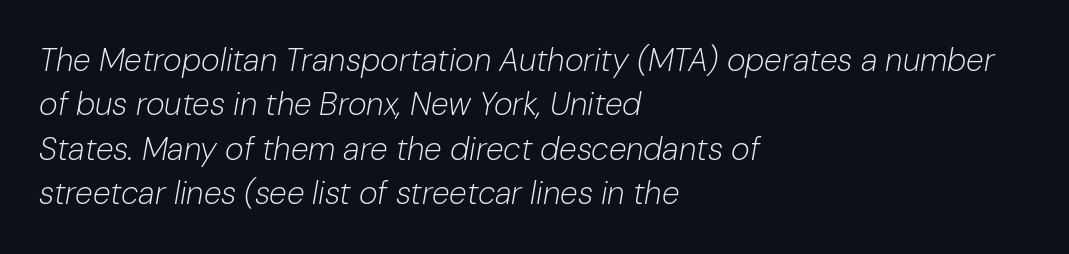
The image shows 32 px light type, italic (leaning right); set left-aligned, normal line spacing (1.39x), normal letter spacing, not underlined; low stroke contrast and a medium x-height.
